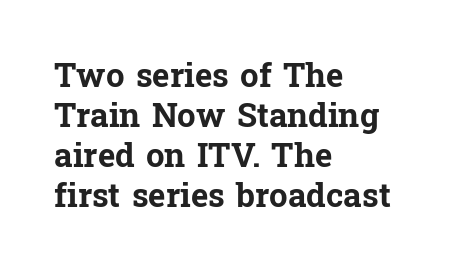
Q: Is the text bold? A: Yes.
Q: Is the text italic (slanted)? A: No, it is upright.
Q: Is the typeface a serif or a sans-serif typeface? A: Serif.
Q: Is the text underlined? A: No.
Q: How is the paragraph aligned? A: Left-aligned.
Q: Is the spacing between letters normal or unusually wide? A: Normal.
Q: Width (condensed, normal, or wide)? A: Normal.
Q: Stroke contrast? A: Low.
Q: x-height? A: Medium.
Q: Monospaced? A: No.
